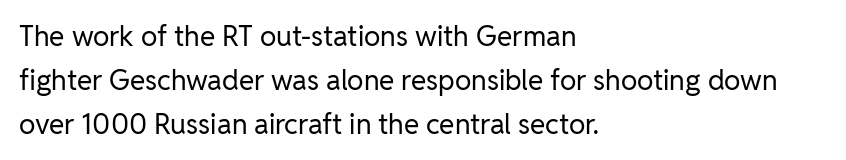
Q: Is the text bold? A: No.
Q: Is the text italic (slanted)? A: No, it is upright.
Q: Is the typeface a serif or a sans-serif typeface? A: Sans-serif.
Q: Is the text underlined? A: No.
Q: How is the paragraph aligned? A: Left-aligned.
Q: Is the spacing between letters normal or unusually wide? A: Normal.
Q: Is the spacing between lines tight, normal or loose? A: Normal.
Q: Width (condensed, normal, or wide)? A: Normal.
Q: Stroke contrast? A: Low.
Q: x-height? A: Medium.
Q: Monospaced? A: No.
